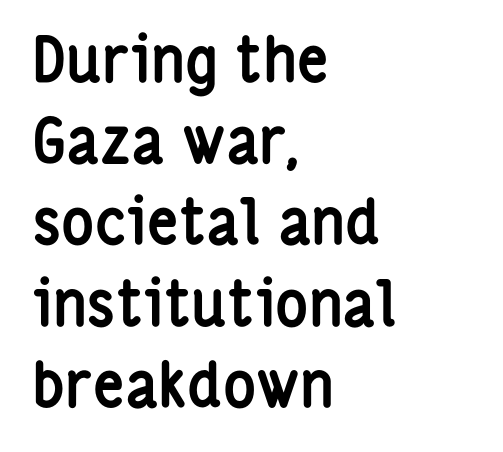
{"serif": "no", "italic": "no", "bold": "yes", "weight": "semibold", "width": "condensed", "stroke_contrast": "low", "x_height": "medium", "monospaced": "no", "underline": "no", "align": "left", "line_spacing": "normal", "line_spacing_ratio": 1.31, "letter_spacing": "normal", "letter_spacing_em": 0.0, "glyph_px": 62}
